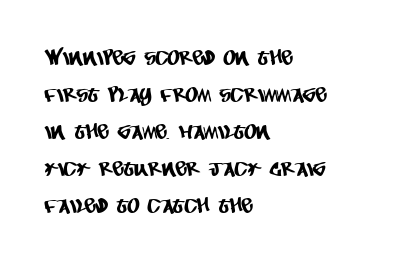
The image shows 21 px text type; set left-aligned, line spacing 1.76x, normal letter spacing, not underlined.
